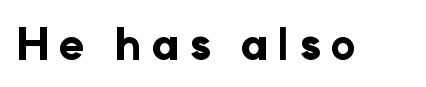
Q: Is the text bold? A: Yes.
Q: Is the text italic (slanted)? A: No, it is upright.
Q: Is the typeface a serif or a sans-serif typeface? A: Sans-serif.
Q: Is the text underlined? A: No.
Q: Is the spacing between letters normal or unusually wide? A: Unusually wide.
Q: Width (condensed, normal, or wide)? A: Normal.
Q: Stroke contrast? A: Low.
Q: x-height? A: Medium.
Q: Monospaced? A: No.
